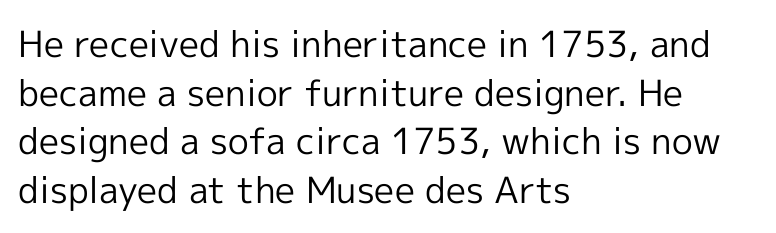
Q: Is the text bold? A: No.
Q: Is the text italic (slanted)? A: No, it is upright.
Q: Is the typeface a serif or a sans-serif typeface? A: Sans-serif.
Q: Is the text underlined? A: No.
Q: How is the paragraph aligned? A: Left-aligned.
Q: Is the spacing between letters normal or unusually wide? A: Normal.
Q: Is the spacing between lines tight, normal or loose? A: Normal.
Q: Width (condensed, normal, or wide)? A: Normal.
Q: x-height? A: Medium.
Q: Monospaced? A: No.
